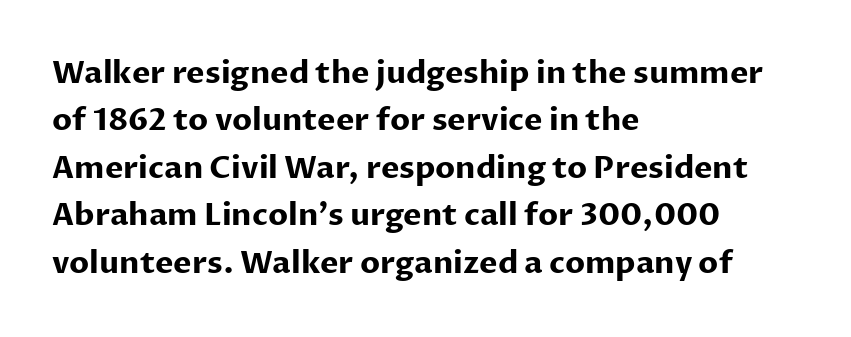
The image shows 31 px bold sans-serif type, upright; set left-aligned, normal line spacing (1.53x), normal letter spacing, not underlined; low stroke contrast and a medium x-height.
